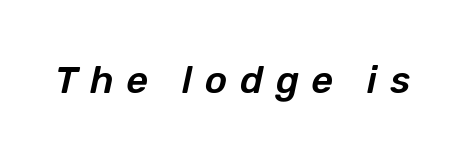
The image shows 38 px text type, italic (leaning right); set unusually wide letter spacing (+0.33 em), not underlined; low stroke contrast and a medium x-height.
